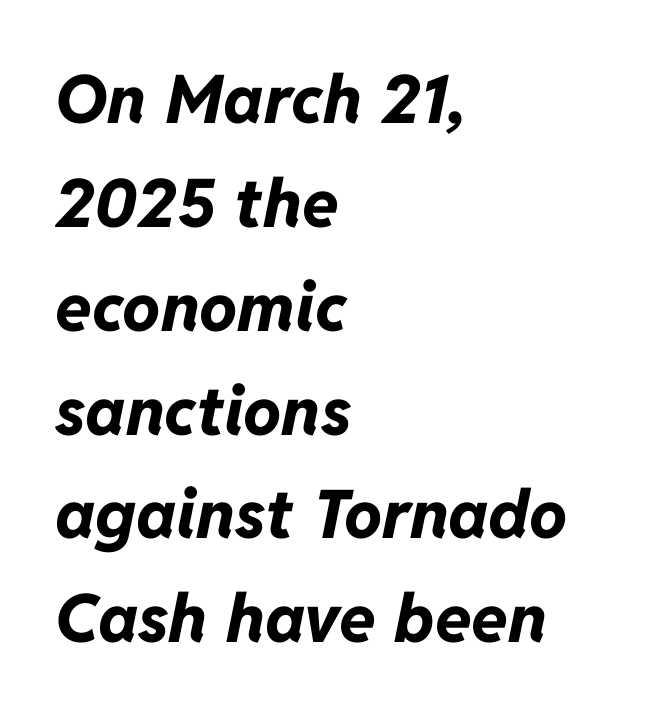
Q: Is the text bold? A: Yes.
Q: Is the text italic (slanted)? A: Yes, it leans right by about 11 degrees.
Q: Is the text underlined? A: No.
Q: How is the paragraph aligned? A: Left-aligned.
Q: Is the spacing between letters normal or unusually wide? A: Normal.
Q: Is the spacing between lines tight, normal or loose? A: Normal.
Q: Width (condensed, normal, or wide)? A: Normal.
Q: Stroke contrast? A: Low.
Q: x-height? A: Medium.
Q: Monospaced? A: No.
